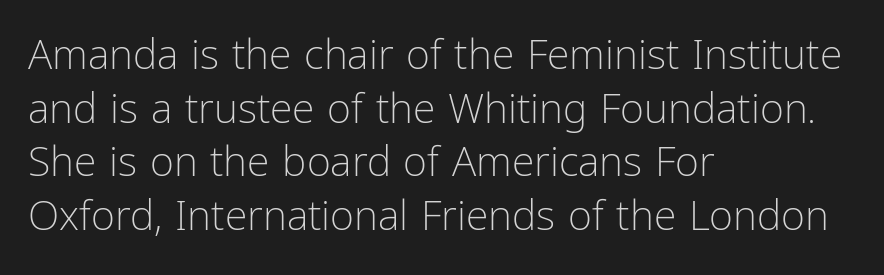
Q: Is the text bold? A: No.
Q: Is the text italic (slanted)? A: No, it is upright.
Q: Is the typeface a serif or a sans-serif typeface? A: Sans-serif.
Q: Is the text underlined? A: No.
Q: How is the paragraph aligned? A: Left-aligned.
Q: Is the spacing between letters normal or unusually wide? A: Normal.
Q: Is the spacing between lines tight, normal or loose? A: Normal.
Q: Width (condensed, normal, or wide)? A: Condensed.
Q: Stroke contrast? A: Low.
Q: x-height? A: Medium.
Q: Monospaced? A: No.
